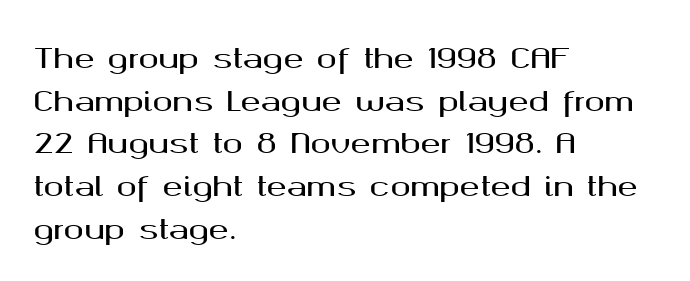
{"italic": "no", "underline": "no", "align": "left", "line_spacing": "normal", "line_spacing_ratio": 1.58, "letter_spacing": "normal", "letter_spacing_em": 0.0, "glyph_px": 27}
